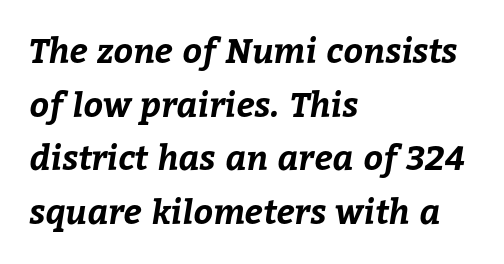
Q: Is the text bold? A: Yes.
Q: Is the text underlined? A: No.
Q: How is the paragraph aligned? A: Left-aligned.
Q: Is the spacing between letters normal or unusually wide? A: Normal.
Q: Is the spacing between lines tight, normal or loose? A: Normal.
Q: Width (condensed, normal, or wide)? A: Normal.
Q: Stroke contrast? A: Low.
Q: x-height? A: Medium.
Q: Monospaced? A: No.
